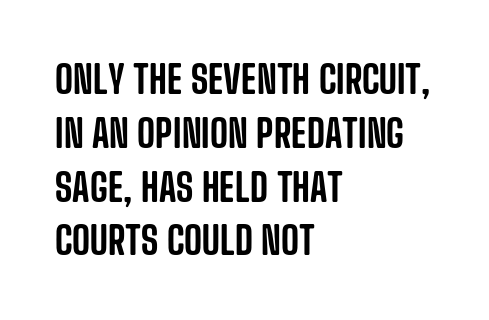
The image shows 39 px condensed sans-serif type, upright; set left-aligned, normal line spacing (1.38x), normal letter spacing, not underlined; low stroke contrast and a large x-height.
